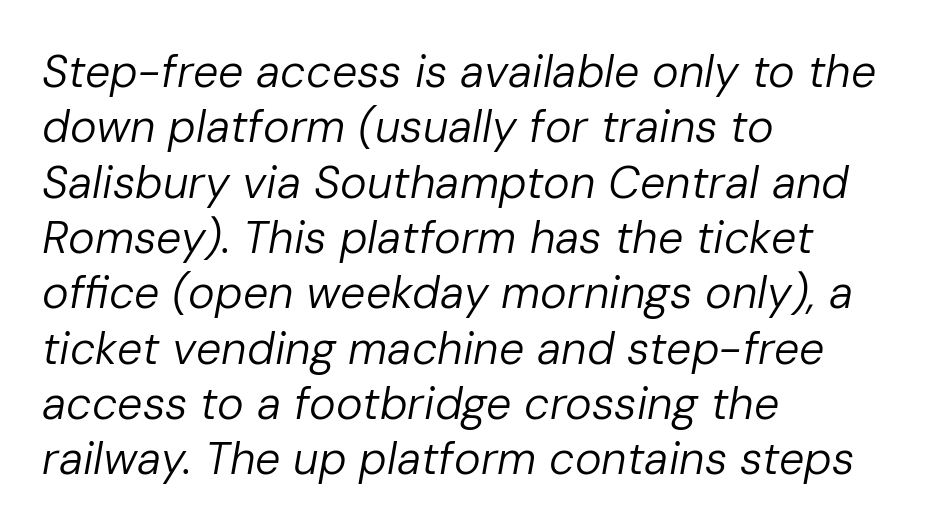
It's the slanting kind of type. Letter spacing: default. Do the characters align in a grid? No, the font is proportional. Caption: multi-line text, flush left, ragged right.
